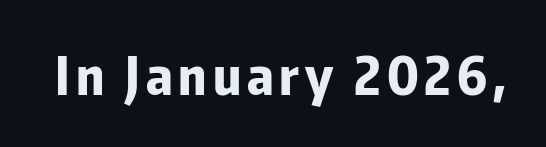
Spacing verdict: proportional, widths tailored to each character. Compared with an ordinary text face, these strokes are far heavier — a full bold. Letters rest on an invisible, unmarked baseline. Is there any slant? The stems are plumb. The glyphs in this specimen are sans serif.
